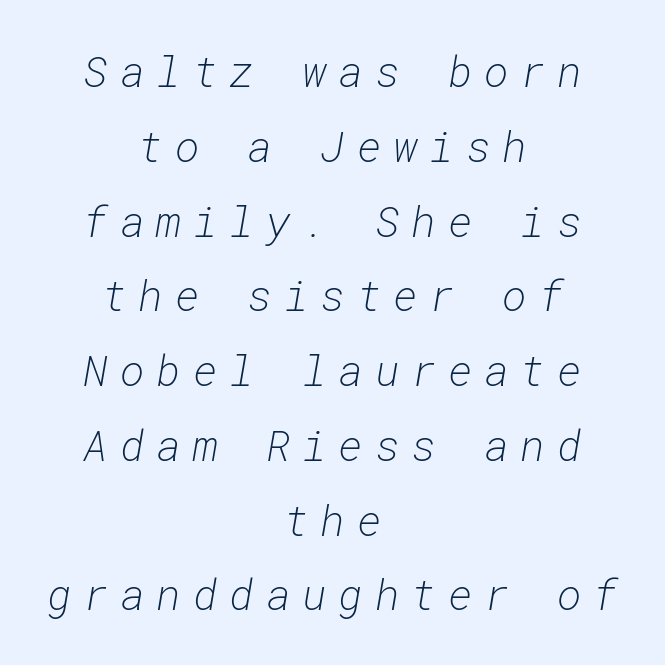
{"italic": "yes", "lean": "right", "slant_degrees": 10, "bold": "no", "weight": "light", "width": "normal", "stroke_contrast": "low", "x_height": "medium", "monospaced": "yes", "underline": "no", "align": "center", "line_spacing_ratio": 1.78, "letter_spacing": "wide", "letter_spacing_em": 0.28, "glyph_px": 42}
